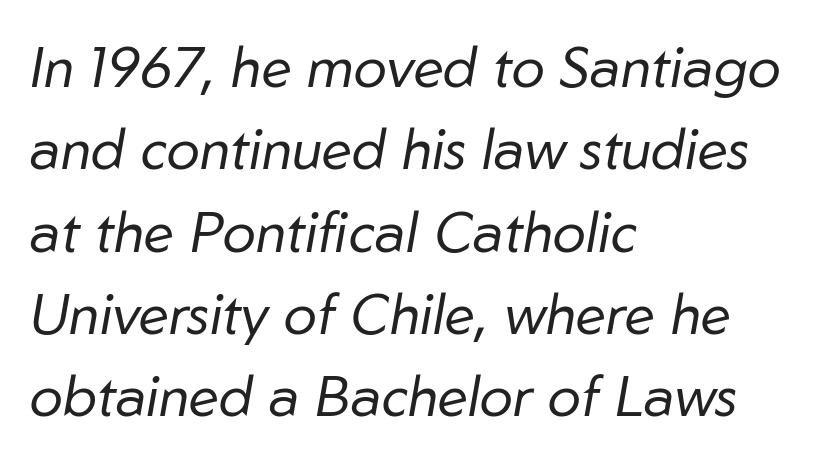
{"italic": "yes", "lean": "right", "slant_degrees": 10, "bold": "no", "weight": "regular", "width": "normal", "stroke_contrast": "low", "x_height": "medium", "monospaced": "no", "underline": "no", "align": "left", "line_spacing": "normal", "line_spacing_ratio": 1.47, "letter_spacing": "normal", "letter_spacing_em": 0.0, "glyph_px": 56}
